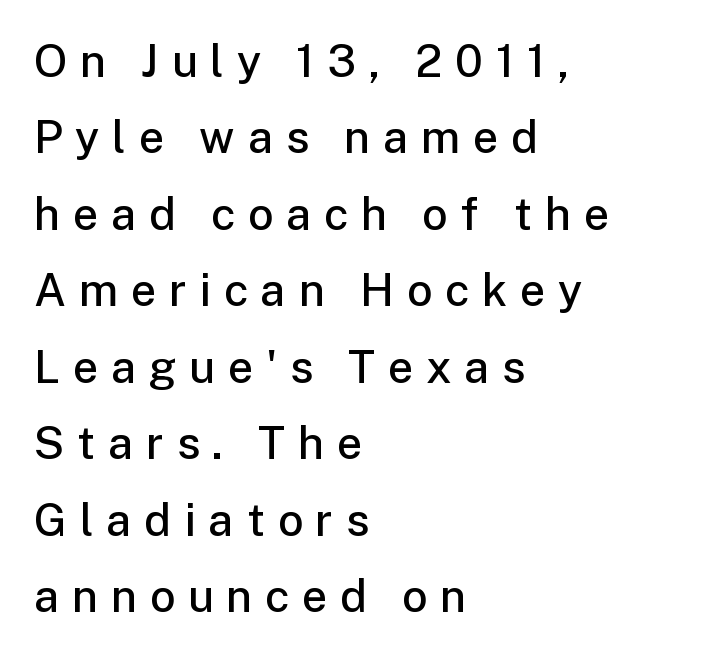
The image shows 45 px semibold sans-serif type, upright; set left-aligned, normal line spacing (1.7x), unusually wide letter spacing (+0.28 em), not underlined; low stroke contrast and a medium x-height.
